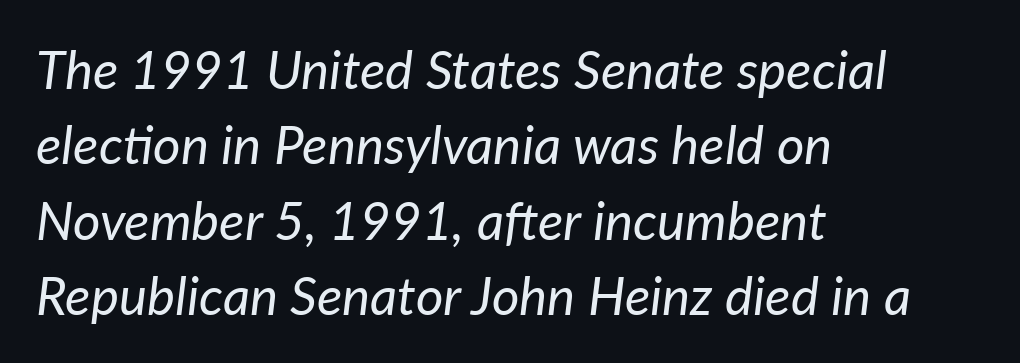
Q: Is the text bold? A: No.
Q: Is the text italic (slanted)? A: Yes, it leans right by about 7 degrees.
Q: Is the text underlined? A: No.
Q: How is the paragraph aligned? A: Left-aligned.
Q: Is the spacing between letters normal or unusually wide? A: Normal.
Q: Is the spacing between lines tight, normal or loose? A: Normal.
Q: Width (condensed, normal, or wide)? A: Normal.
Q: Stroke contrast? A: Low.
Q: x-height? A: Medium.
Q: Monospaced? A: No.
